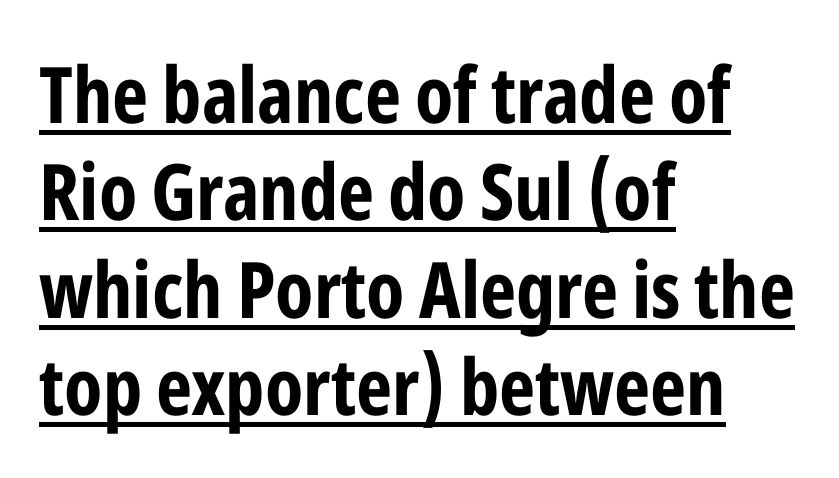
Q: Is the text bold? A: Yes.
Q: Is the text italic (slanted)? A: No, it is upright.
Q: Is the typeface a serif or a sans-serif typeface? A: Sans-serif.
Q: Is the text underlined? A: Yes.
Q: How is the paragraph aligned? A: Left-aligned.
Q: Is the spacing between letters normal or unusually wide? A: Normal.
Q: Is the spacing between lines tight, normal or loose? A: Normal.
Q: Width (condensed, normal, or wide)? A: Condensed.
Q: Stroke contrast? A: Low.
Q: x-height? A: Medium.
Q: Monospaced? A: No.
